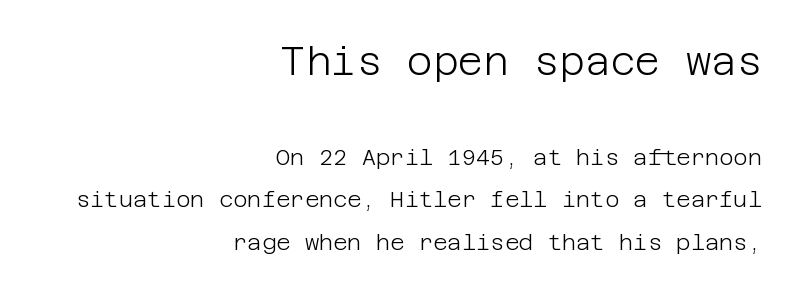
Nothing heavy about these letters — not bold at all. Unlike a traditional serif, this face leaves its strokes unadorned. Each row of text sits above clean, open space. No italicization has been applied; the sample stays upright. The rendering uses a large line-height, opening up the rows. The lines are quadded right.
